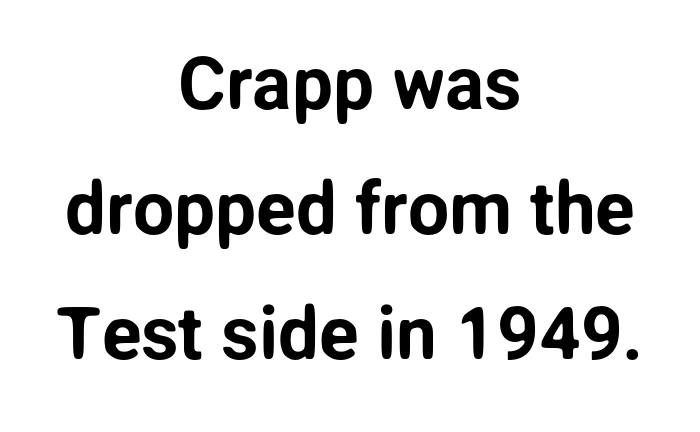
Q: Is the text italic (slanted)? A: No, it is upright.
Q: Is the typeface a serif or a sans-serif typeface? A: Sans-serif.
Q: Is the text underlined? A: No.
Q: How is the paragraph aligned? A: Centered.
Q: Is the spacing between letters normal or unusually wide? A: Normal.
Q: Width (condensed, normal, or wide)? A: Normal.
Q: Stroke contrast? A: Low.
Q: x-height? A: Medium.
Q: Monospaced? A: No.
